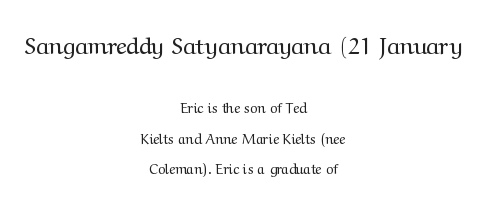
Q: Is the text bold? A: No.
Q: Is the text italic (slanted)? A: No, it is upright.
Q: Is the text underlined? A: No.
Q: How is the paragraph aligned? A: Centered.
Q: Is the spacing between letters normal or unusually wide? A: Normal.
Q: Is the spacing between lines tight, normal or loose? A: Loose.
Q: Which block of text is set in a larger size, the first (top) or the second (bottom)? A: The first (top) one.
